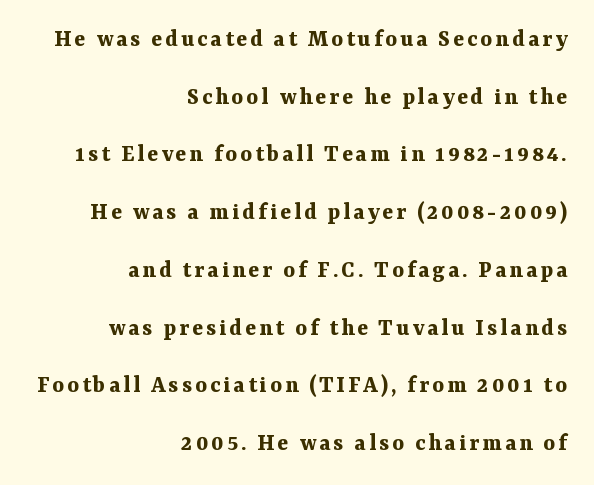
The image shows 25 px bold type, upright; set right-aligned, loose line spacing (2.31x), not underlined.
